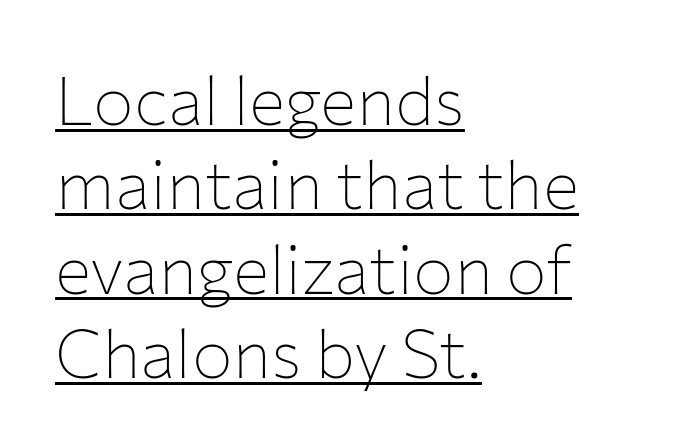
The image shows 68 px thin sans-serif type, upright; set left-aligned, line spacing 1.24x, normal letter spacing, underlined; low stroke contrast and a medium x-height.
